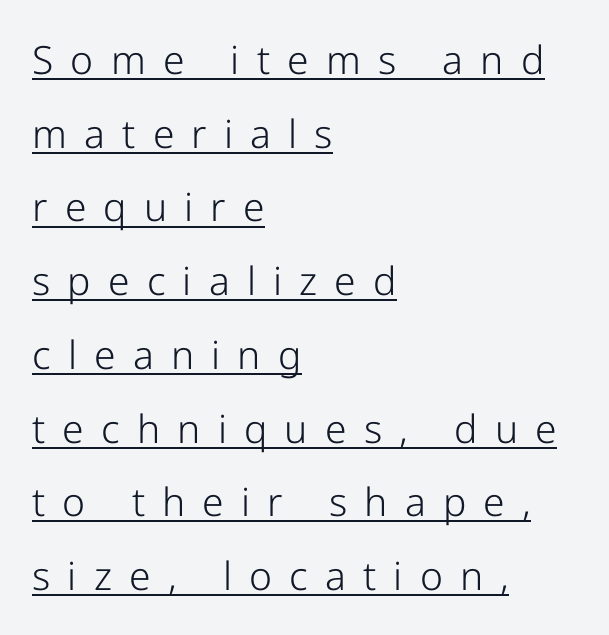
Q: Is the text bold? A: No.
Q: Is the text italic (slanted)? A: No, it is upright.
Q: Is the typeface a serif or a sans-serif typeface? A: Sans-serif.
Q: Is the text underlined? A: Yes.
Q: How is the paragraph aligned? A: Left-aligned.
Q: Is the spacing between letters normal or unusually wide? A: Unusually wide.
Q: Width (condensed, normal, or wide)? A: Normal.
Q: Stroke contrast? A: Low.
Q: x-height? A: Medium.
Q: Monospaced? A: No.
